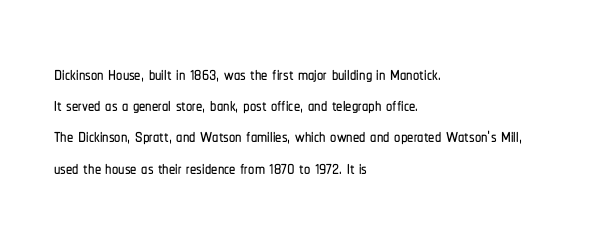
Q: Is the text italic (slanted)? A: No, it is upright.
Q: Is the text underlined? A: No.
Q: How is the paragraph aligned? A: Left-aligned.
Q: Is the spacing between letters normal or unusually wide? A: Normal.
Q: Is the spacing between lines tight, normal or loose? A: Normal.
